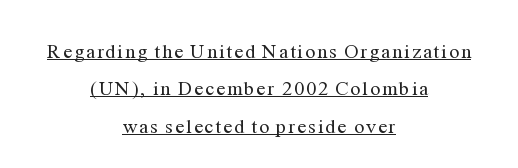
{"italic": "no", "bold": "no", "underline": "yes", "align": "center", "line_spacing_ratio": 1.87, "glyph_px": 20}
